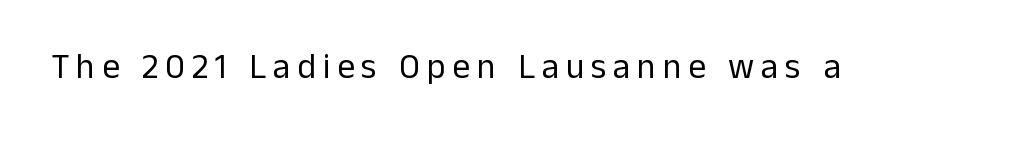
{"serif": "no", "italic": "no", "bold": "no", "weight": "regular", "width": "normal", "stroke_contrast": "low", "x_height": "medium", "monospaced": "no", "underline": "no", "glyph_px": 35}
